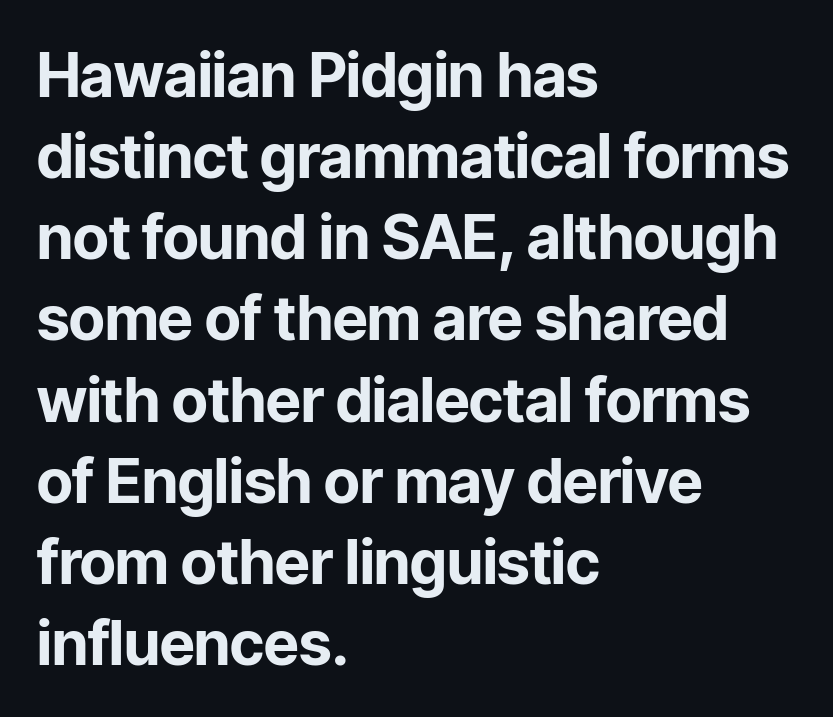
{"serif": "no", "italic": "no", "bold": "yes", "weight": "bold", "width": "normal", "stroke_contrast": "low", "x_height": "medium", "monospaced": "no", "underline": "no", "align": "left", "line_spacing": "normal", "line_spacing_ratio": 1.33, "letter_spacing": "normal", "letter_spacing_em": 0.0, "glyph_px": 61}
